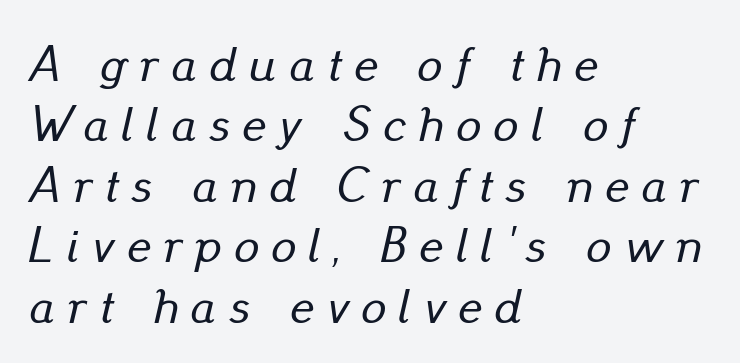
The image shows 50 px text type, italic (leaning right); set left-aligned, line spacing 1.21x, unusually wide letter spacing (+0.25 em), not underlined; low stroke contrast and a small x-height.
